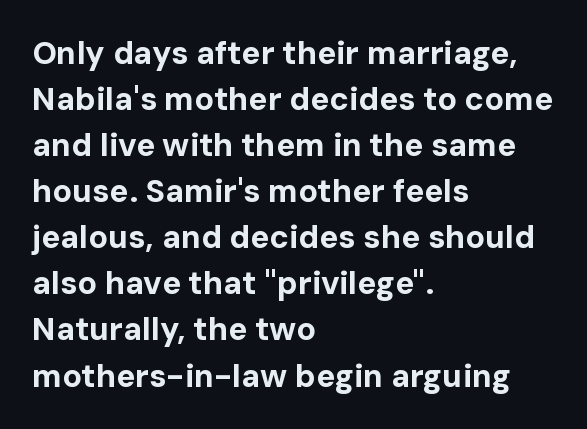
Q: Is the text bold? A: Yes.
Q: Is the text italic (slanted)? A: No, it is upright.
Q: Is the typeface a serif or a sans-serif typeface? A: Sans-serif.
Q: Is the text underlined? A: No.
Q: How is the paragraph aligned? A: Left-aligned.
Q: Is the spacing between letters normal or unusually wide? A: Normal.
Q: Is the spacing between lines tight, normal or loose? A: Normal.
Q: Width (condensed, normal, or wide)? A: Normal.
Q: Stroke contrast? A: Low.
Q: x-height? A: Medium.
Q: Monospaced? A: No.
